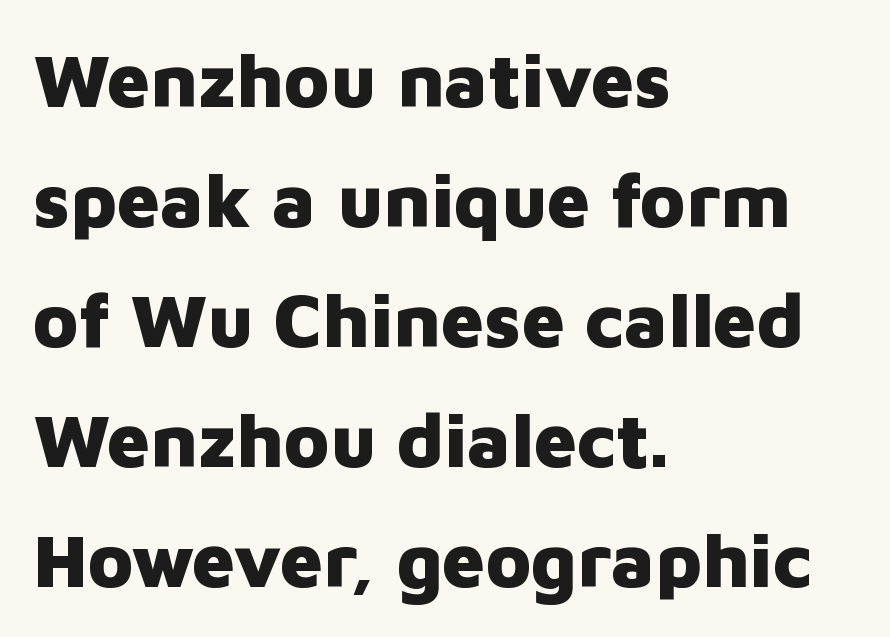
Q: Is the text bold? A: Yes.
Q: Is the text italic (slanted)? A: No, it is upright.
Q: Is the typeface a serif or a sans-serif typeface? A: Sans-serif.
Q: Is the text underlined? A: No.
Q: How is the paragraph aligned? A: Left-aligned.
Q: Is the spacing between letters normal or unusually wide? A: Normal.
Q: Is the spacing between lines tight, normal or loose? A: Normal.
Q: Width (condensed, normal, or wide)? A: Normal.
Q: Stroke contrast? A: Low.
Q: x-height? A: Medium.
Q: Monospaced? A: No.
